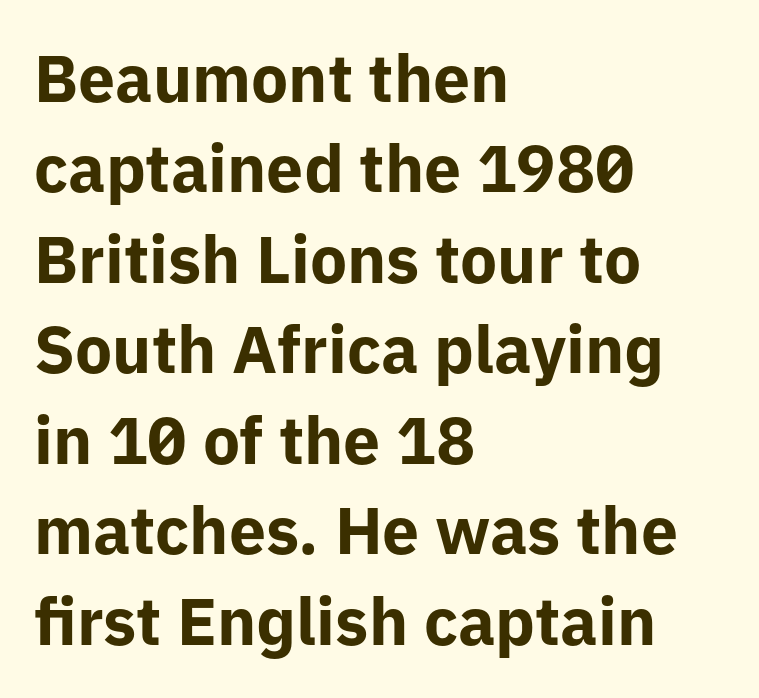
Posture: upright roman. The line texture is even and compact thanks to regular tracking. Stroke terminals: plain, sans-serif. The rendering uses natural spacing where letterforms have individual widths. How would I describe the line gaps? Plain and ordinary.
